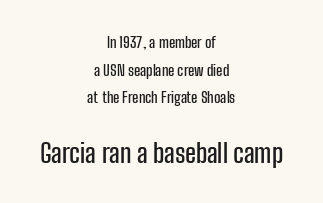
The image shows 26 px text type, upright; set centered, line spacing 1.85x, normal letter spacing, not underlined; the second (bottom) block is 1.73x larger.
